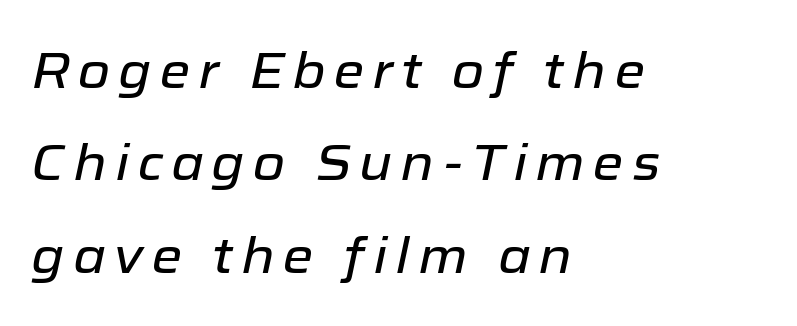
Q: Is the text italic (slanted)? A: Yes, it leans right by about 12 degrees.
Q: Is the text underlined? A: No.
Q: How is the paragraph aligned? A: Left-aligned.
Q: Width (condensed, normal, or wide)? A: Normal.
Q: Stroke contrast? A: Low.
Q: x-height? A: Medium.
Q: Monospaced? A: No.
